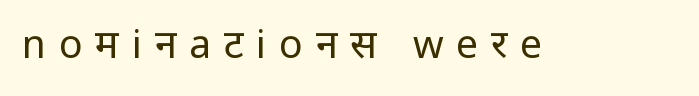
{"serif": "no", "italic": "no", "bold": "no", "weight": "regular", "width": "condensed", "stroke_contrast": "low", "underline": "no", "letter_spacing": "wide", "letter_spacing_em": 0.33, "glyph_px": 39}
